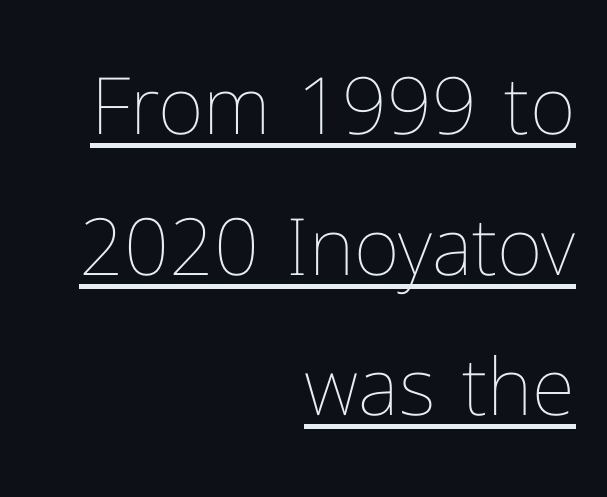
The letterforms sit at book weight or below. Spacing verdict: proportional, widths tailored to each character. This is the regular roman posture of the typeface. Casual observation: everything's shoved over to the right.
